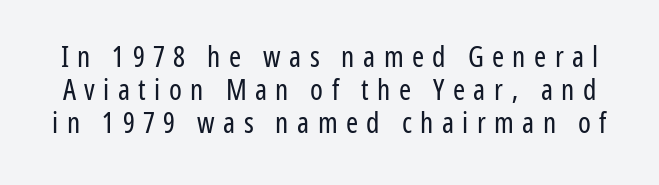
{"serif": "no", "italic": "no", "bold": "no", "weight": "regular", "width": "condensed", "stroke_contrast": "low", "x_height": "medium", "monospaced": "no", "underline": "no", "line_spacing": "tight", "line_spacing_ratio": 1.13, "letter_spacing": "wide", "letter_spacing_em": 0.29, "glyph_px": 29}
